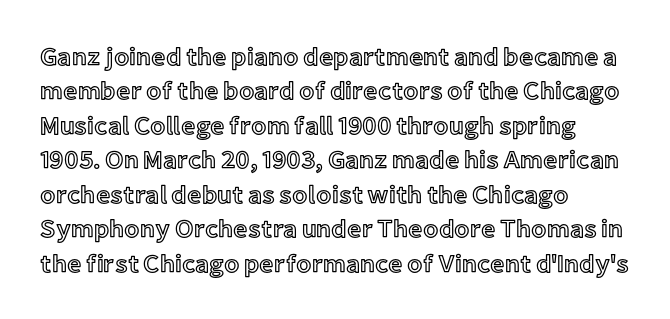
{"italic": "no", "underline": "no", "align": "left", "line_spacing": "normal", "line_spacing_ratio": 1.38, "letter_spacing": "normal", "letter_spacing_em": 0.0, "glyph_px": 25}
